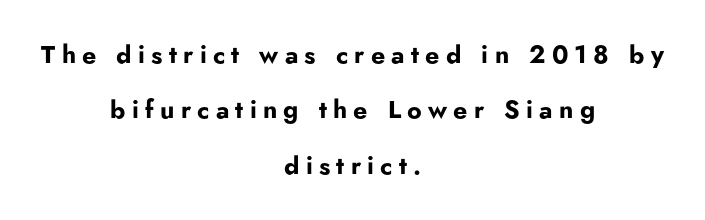
The image shows 25 px bold type, upright; set centered, loose line spacing (2.22x), unusually wide letter spacing (+0.25 em), not underlined.
